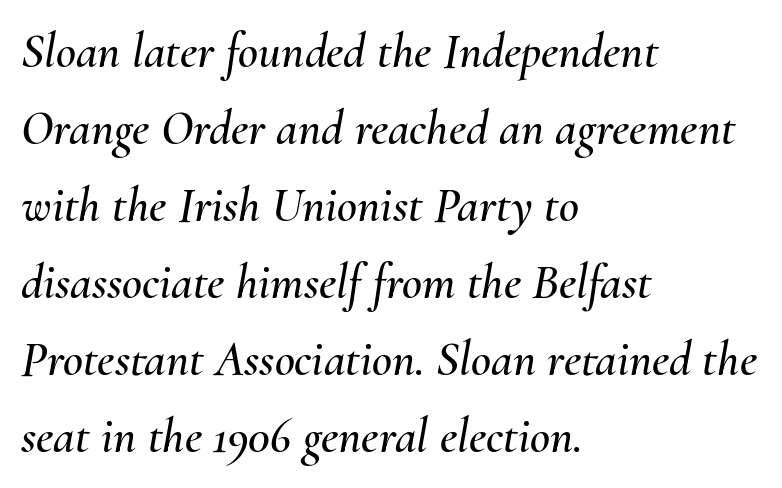
{"italic": "yes", "lean": "right", "slant_degrees": 10, "width": "normal", "stroke_contrast": "medium", "x_height": "small", "monospaced": "no", "underline": "no", "align": "left", "line_spacing": "normal", "line_spacing_ratio": 1.57, "letter_spacing": "normal", "letter_spacing_em": 0.0, "glyph_px": 49}
